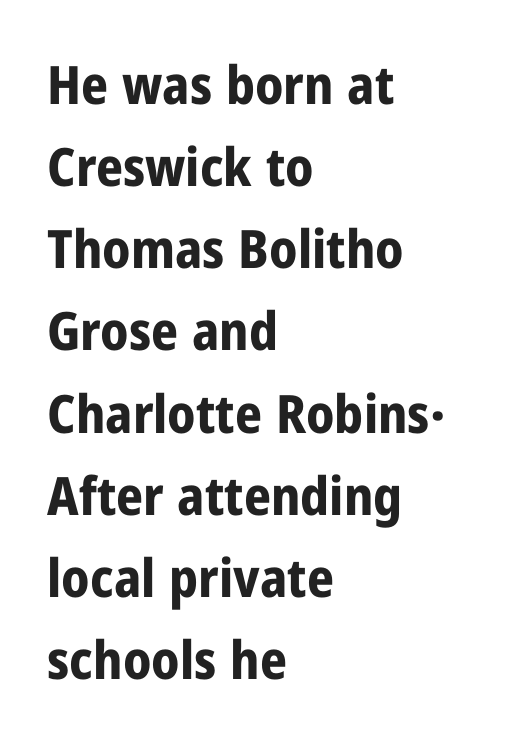
A clean baseline with only descenders dipping below it. These lines are rendered in a variable-pitch font. These lines stack with their left ends in a neat column. Does the lettering tilt? It doesn't — this is upright. The type family on display is of the sans-serif kind. How would I describe the line gaps? Plain and ordinary.
